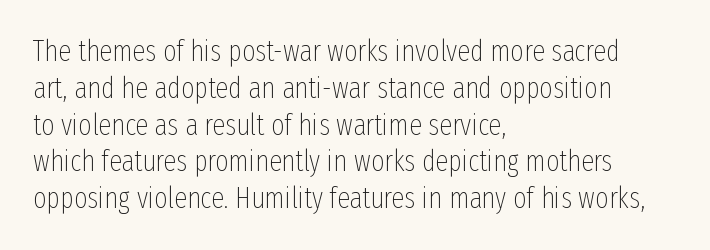
Q: Is the text bold? A: No.
Q: Is the text italic (slanted)? A: No, it is upright.
Q: Is the typeface a serif or a sans-serif typeface? A: Sans-serif.
Q: Is the text underlined? A: No.
Q: How is the paragraph aligned? A: Left-aligned.
Q: Is the spacing between letters normal or unusually wide? A: Normal.
Q: Is the spacing between lines tight, normal or loose? A: Normal.
Q: Width (condensed, normal, or wide)? A: Condensed.
Q: Stroke contrast? A: Low.
Q: x-height? A: Medium.
Q: Monospaced? A: No.
